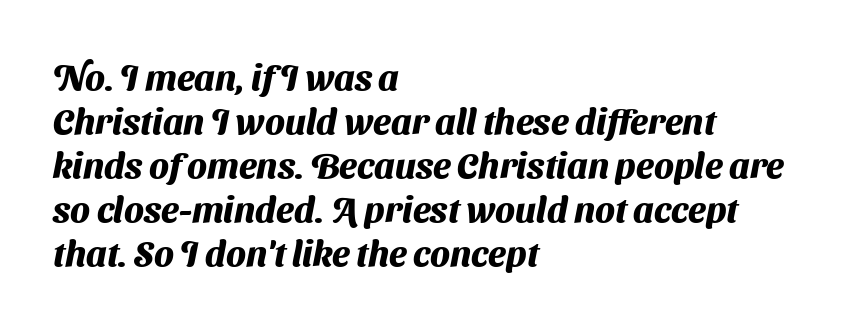
The face used here is rendered with its standard letterfit. Classification — sans serif. The face used here has the dense, thick strokes of a bold. Spacing verdict: proportional, widths tailored to each character.
